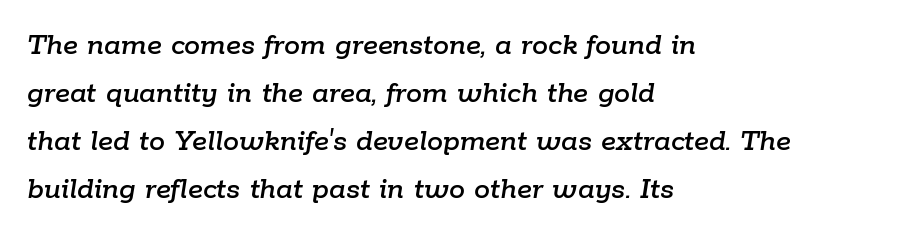
{"italic": "yes", "lean": "right", "slant_degrees": 9, "width": "normal", "stroke_contrast": "low", "x_height": "medium", "monospaced": "no", "underline": "no", "align": "left", "line_spacing": "normal", "line_spacing_ratio": 1.5, "letter_spacing": "normal", "letter_spacing_em": 0.0, "glyph_px": 32}
